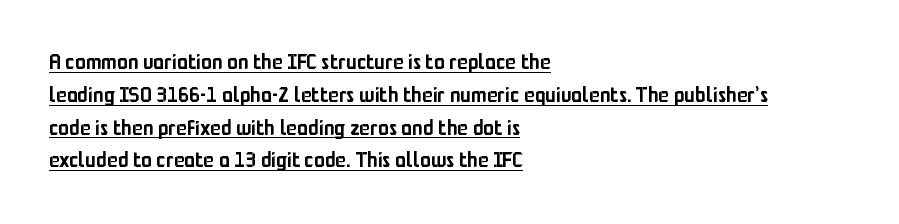
The image shows 22 px text type, upright; set left-aligned, normal line spacing (1.49x), normal letter spacing, underlined.
